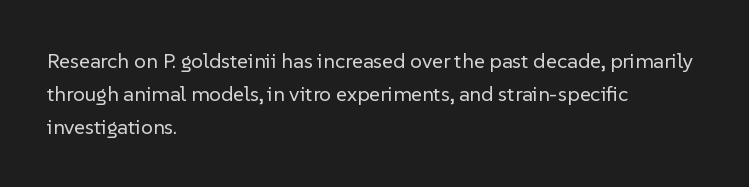
Q: Is the text bold? A: No.
Q: Is the text italic (slanted)? A: No, it is upright.
Q: Is the text underlined? A: No.
Q: How is the paragraph aligned? A: Left-aligned.
Q: Is the spacing between letters normal or unusually wide? A: Normal.
Q: Is the spacing between lines tight, normal or loose? A: Normal.
